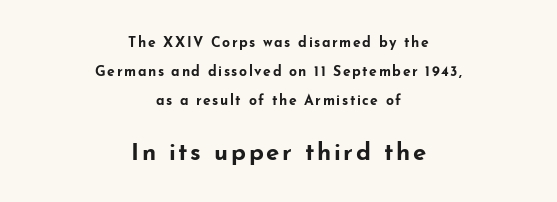
Q: Is the text bold? A: Yes.
Q: Is the text italic (slanted)? A: No, it is upright.
Q: Is the text underlined? A: No.
Q: How is the paragraph aligned? A: Centered.
Q: Is the spacing between lines tight, normal or loose? A: Loose.
Q: Which block of text is set in a larger size, the first (top) or the second (bottom)? A: The second (bottom) one.
